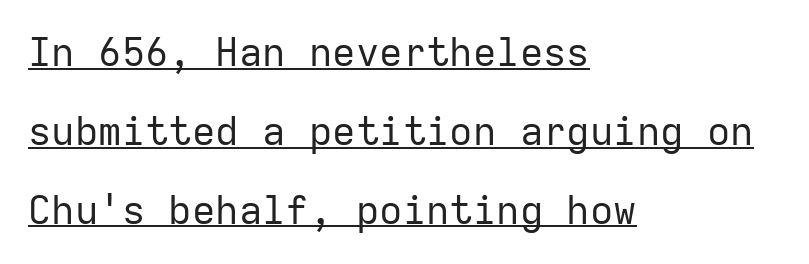
{"serif": "no", "italic": "no", "bold": "no", "weight": "regular", "width": "normal", "stroke_contrast": "low", "x_height": "medium", "monospaced": "yes", "underline": "yes", "align": "left", "line_spacing": "loose", "line_spacing_ratio": 2.02, "letter_spacing": "normal", "letter_spacing_em": 0.0, "glyph_px": 39}
